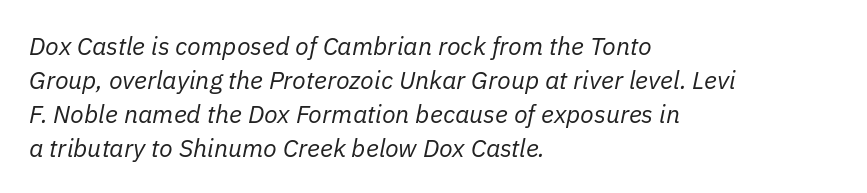
The image shows 25 px text type, italic (leaning right); set left-aligned, normal line spacing (1.36x), normal letter spacing, not underlined.
